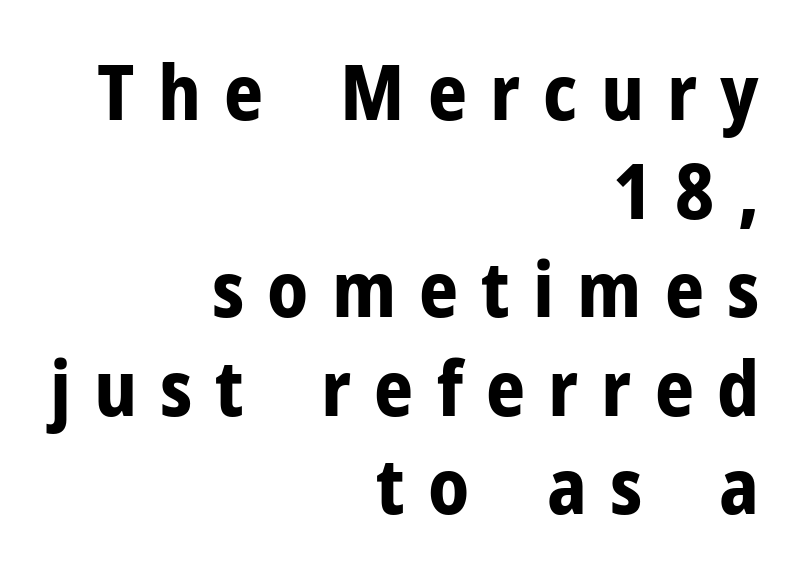
The image shows 77 px bold sans-serif type, upright; set right-aligned, normal line spacing (1.28x), unusually wide letter spacing (+0.3 em), not underlined; low stroke contrast and a medium x-height.
